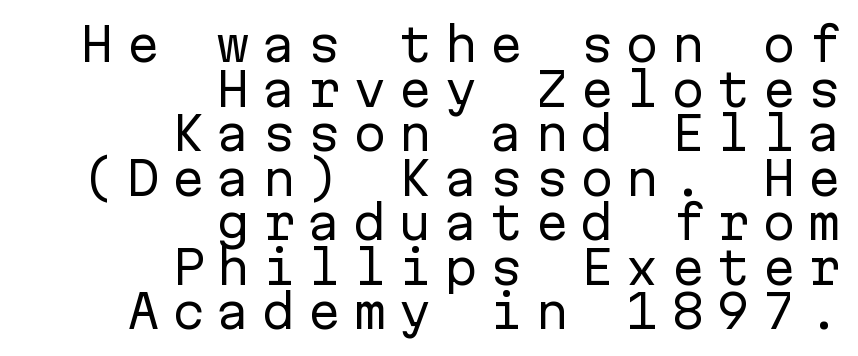
The image shows 45 px regular-weight sans-serif type, upright, monospaced; set right-aligned, tight line spacing (0.99x), unusually wide letter spacing (+0.26 em), not underlined; low stroke contrast and a medium x-height.
